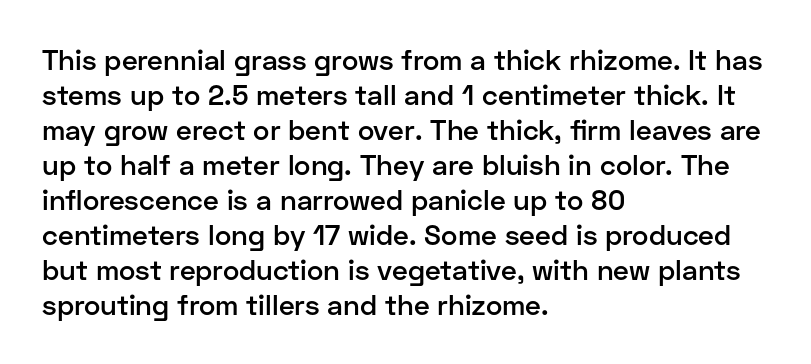
{"serif": "no", "italic": "no", "bold": "semi", "weight": "semibold", "width": "normal", "stroke_contrast": "low", "x_height": "medium", "monospaced": "no", "underline": "no", "align": "left", "line_spacing": "normal", "line_spacing_ratio": 1.25, "letter_spacing": "normal", "letter_spacing_em": 0.0, "glyph_px": 28}
